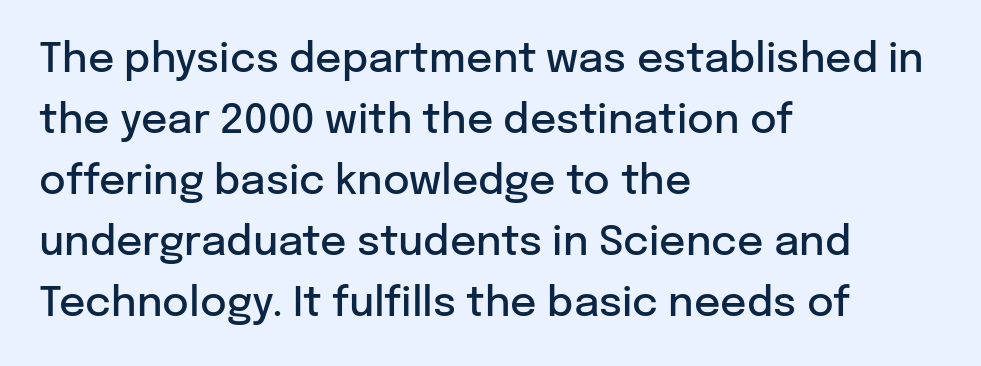
Q: Is the text bold? A: Semi-bold.
Q: Is the text italic (slanted)? A: No, it is upright.
Q: Is the typeface a serif or a sans-serif typeface? A: Sans-serif.
Q: Is the text underlined? A: No.
Q: How is the paragraph aligned? A: Left-aligned.
Q: Is the spacing between letters normal or unusually wide? A: Normal.
Q: Is the spacing between lines tight, normal or loose? A: Normal.
Q: Width (condensed, normal, or wide)? A: Normal.
Q: Stroke contrast? A: Low.
Q: x-height? A: Medium.
Q: Monospaced? A: No.
